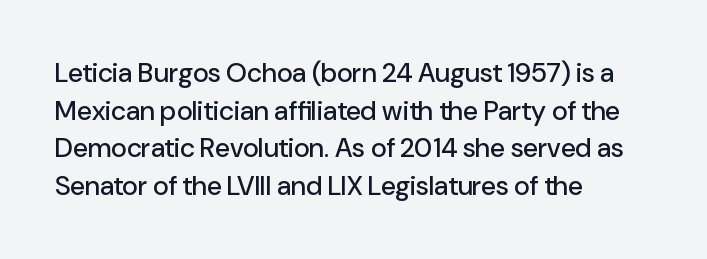
Q: Is the text italic (slanted)? A: No, it is upright.
Q: Is the text underlined? A: No.
Q: How is the paragraph aligned? A: Left-aligned.
Q: Is the spacing between letters normal or unusually wide? A: Normal.
Q: Is the spacing between lines tight, normal or loose? A: Normal.
